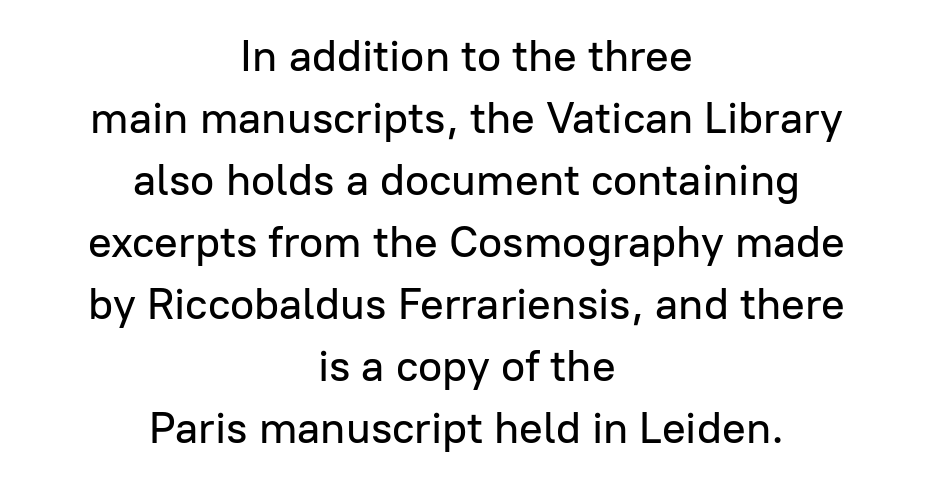
Notice how descenders clear the ascenders below comfortably — that's standard leading. The passage shown has conventional tracking throughout. The letters advance in unequal steps, a hallmark of proportional type. The whitespace from short lines is split evenly between both sides.
